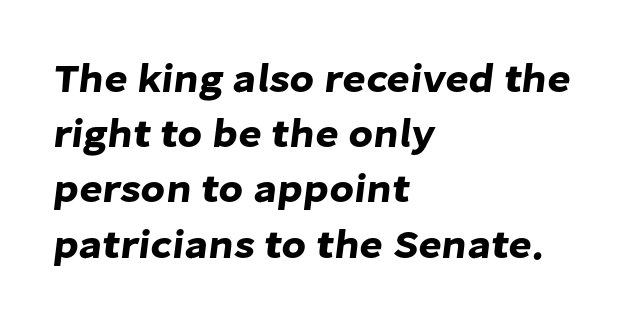
{"serif": "no", "width": "normal", "stroke_contrast": "low", "x_height": "medium", "monospaced": "no", "underline": "no", "align": "left", "line_spacing": "normal", "line_spacing_ratio": 1.38, "letter_spacing": "normal", "letter_spacing_em": 0.0, "glyph_px": 40}
